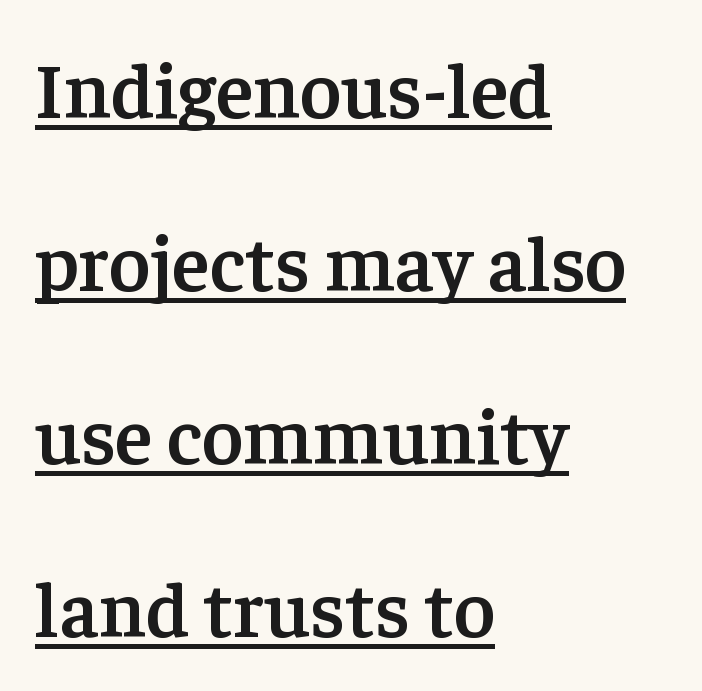
{"serif": "yes", "italic": "no", "bold": "semi", "weight": "semibold", "width": "normal", "stroke_contrast": "low", "x_height": "medium", "monospaced": "no", "underline": "yes", "align": "left", "line_spacing": "loose", "line_spacing_ratio": 2.19, "letter_spacing": "normal", "letter_spacing_em": 0.0, "glyph_px": 79}
